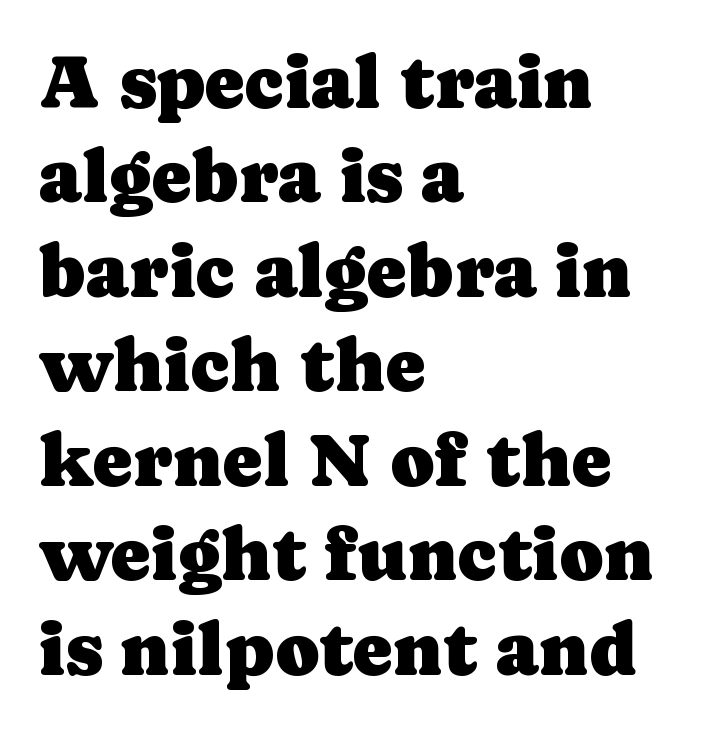
Vertical strokes here are truly vertical. The gaps between neighbouring characters are ordinary and unremarkable. If you drew a ruler down the left edge, every line would touch it. How would I describe the line gaps? Plain and ordinary.
